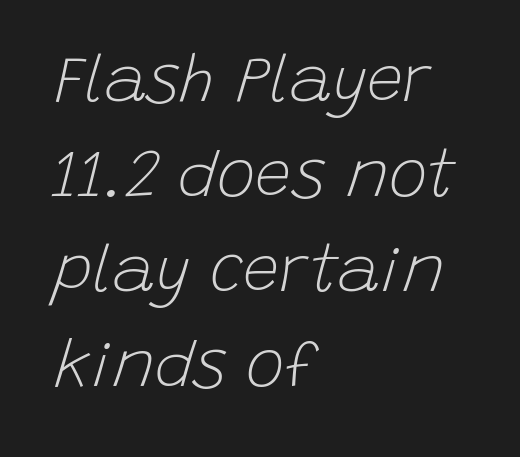
In terms of posture, this sample is oblique. Letters have the restrained weight of plain body copy at most. Beneath every word, the page is bare. The vertical gap from one line to the next is medium. The setting favours the left margin, as ordinary paragraphs usually do. The rendering uses natural spacing where letterforms have individual widths.
